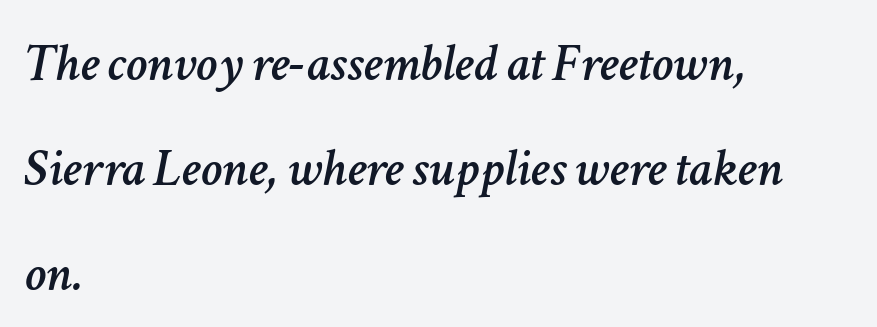
Q: Is the text italic (slanted)? A: Yes, it leans right by about 11 degrees.
Q: Is the text underlined? A: No.
Q: How is the paragraph aligned? A: Left-aligned.
Q: Is the spacing between letters normal or unusually wide? A: Normal.
Q: Is the spacing between lines tight, normal or loose? A: Loose.
Q: Width (condensed, normal, or wide)? A: Normal.
Q: Stroke contrast? A: Low.
Q: x-height? A: Medium.
Q: Monospaced? A: No.
